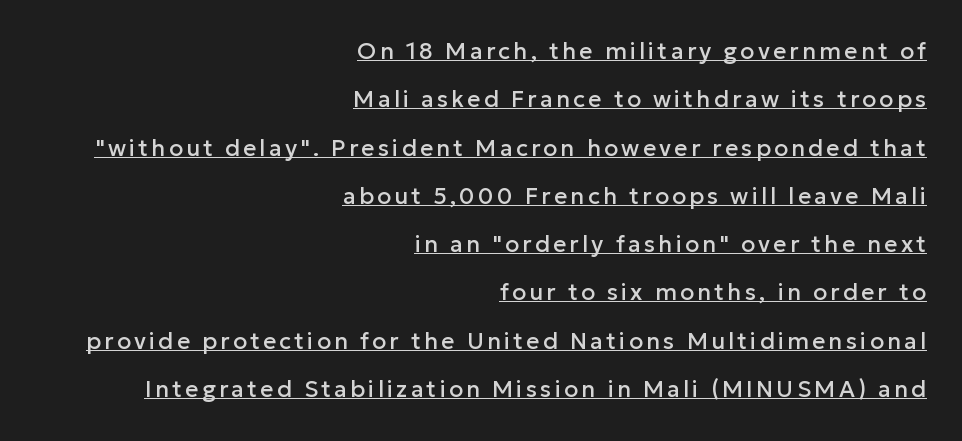
The image shows 23 px text type, upright; set right-aligned, loose line spacing (2.1x), underlined.
